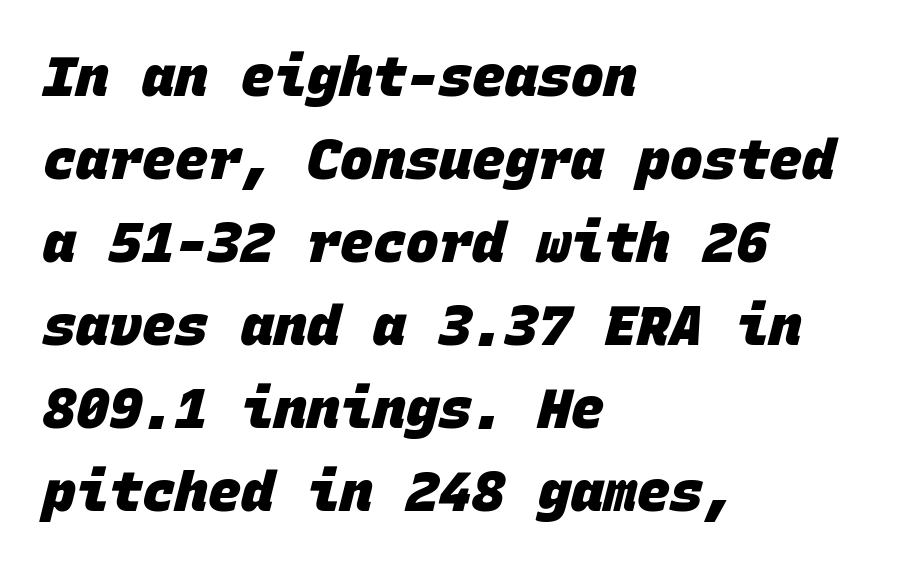
{"serif": "no", "bold": "yes", "weight": "heavy", "width": "normal", "stroke_contrast": "low", "x_height": "large", "monospaced": "yes", "underline": "no", "align": "left", "line_spacing": "normal", "line_spacing_ratio": 1.51, "letter_spacing": "normal", "letter_spacing_em": 0.0, "glyph_px": 55}
